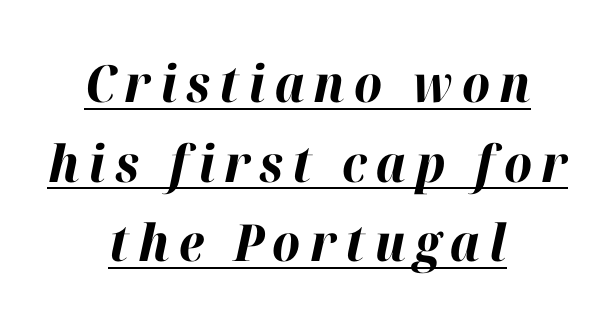
The image shows 51 px bold type, italic (leaning right); set centered, normal line spacing (1.56x), underlined; high stroke contrast and a medium x-height.
